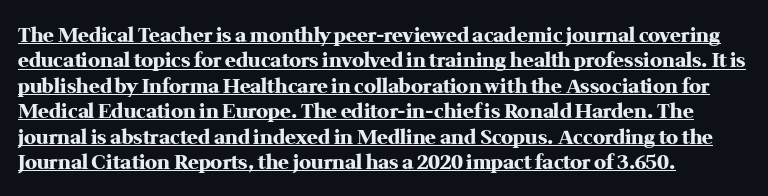
Q: Is the text bold? A: Yes.
Q: Is the text italic (slanted)? A: No, it is upright.
Q: Is the text underlined? A: Yes.
Q: How is the paragraph aligned? A: Left-aligned.
Q: Is the spacing between letters normal or unusually wide? A: Normal.
Q: Is the spacing between lines tight, normal or loose? A: Normal.
